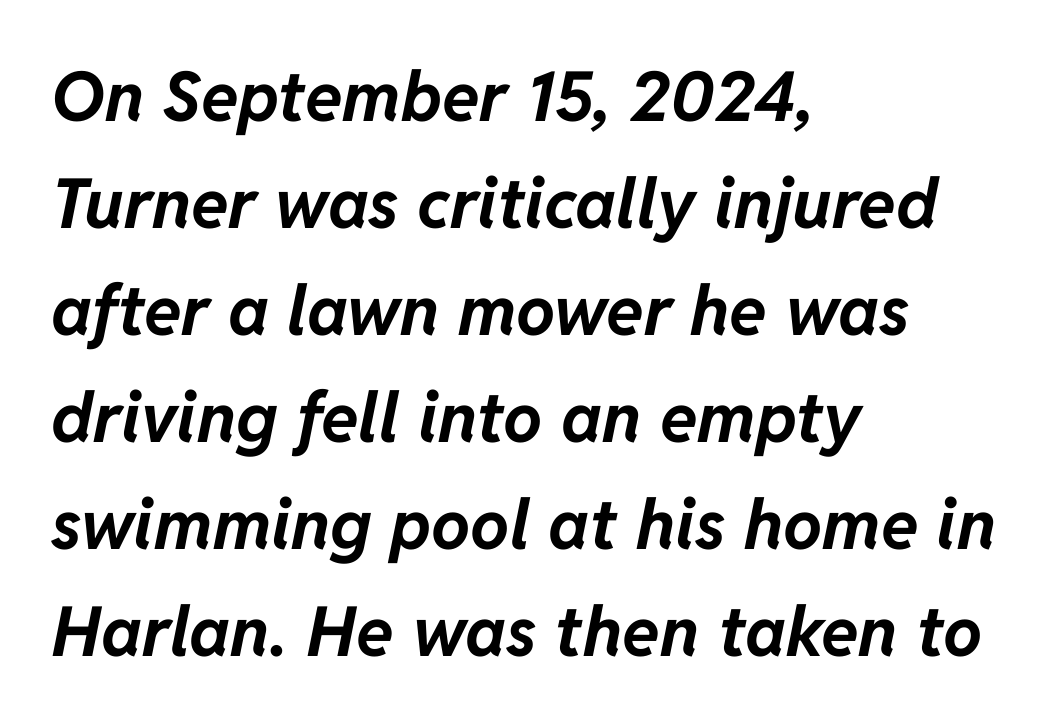
Q: Is the text bold? A: Yes.
Q: Is the text italic (slanted)? A: Yes, it leans right by about 11 degrees.
Q: Is the text underlined? A: No.
Q: How is the paragraph aligned? A: Left-aligned.
Q: Is the spacing between letters normal or unusually wide? A: Normal.
Q: Is the spacing between lines tight, normal or loose? A: Normal.
Q: Width (condensed, normal, or wide)? A: Normal.
Q: Stroke contrast? A: Low.
Q: x-height? A: Medium.
Q: Monospaced? A: No.
